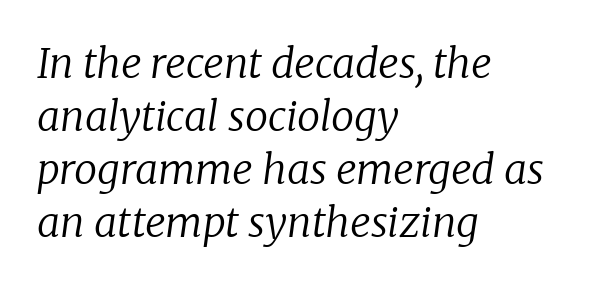
Q: Is the text bold? A: No.
Q: Is the text italic (slanted)? A: Yes, it leans right by about 8 degrees.
Q: Is the typeface a serif or a sans-serif typeface? A: Serif.
Q: Is the text underlined? A: No.
Q: How is the paragraph aligned? A: Left-aligned.
Q: Is the spacing between letters normal or unusually wide? A: Normal.
Q: Is the spacing between lines tight, normal or loose? A: Normal.
Q: Width (condensed, normal, or wide)? A: Normal.
Q: Stroke contrast? A: Low.
Q: x-height? A: Medium.
Q: Monospaced? A: No.
